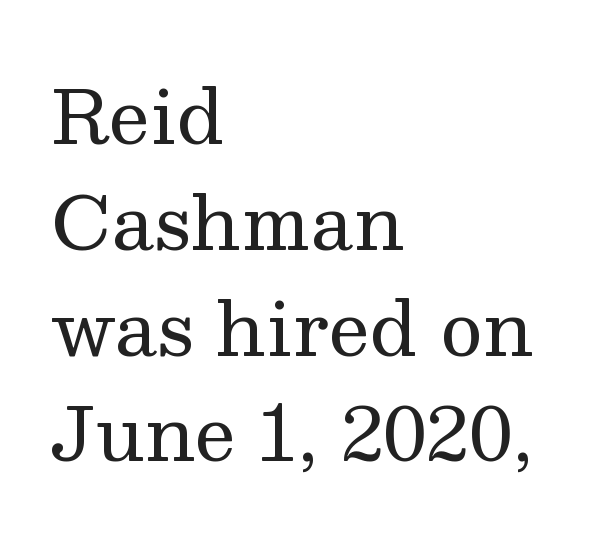
Q: Is the text bold? A: No.
Q: Is the text italic (slanted)? A: No, it is upright.
Q: Is the typeface a serif or a sans-serif typeface? A: Serif.
Q: Is the text underlined? A: No.
Q: How is the paragraph aligned? A: Left-aligned.
Q: Is the spacing between letters normal or unusually wide? A: Normal.
Q: Is the spacing between lines tight, normal or loose? A: Normal.
Q: Width (condensed, normal, or wide)? A: Normal.
Q: Stroke contrast? A: Medium.
Q: x-height? A: Medium.
Q: Monospaced? A: No.
